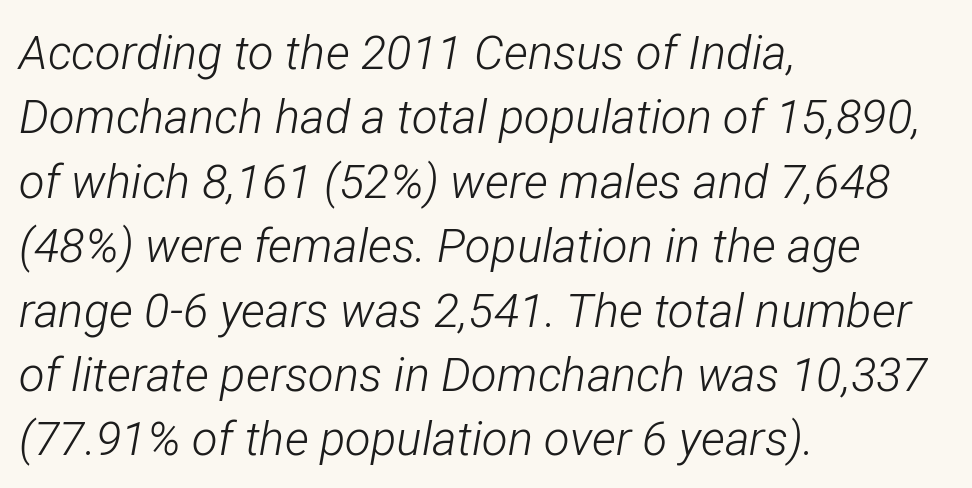
The image shows 47 px light, condensed type, italic (leaning right); set left-aligned, normal line spacing (1.37x), normal letter spacing, not underlined; low stroke contrast and a medium x-height.
